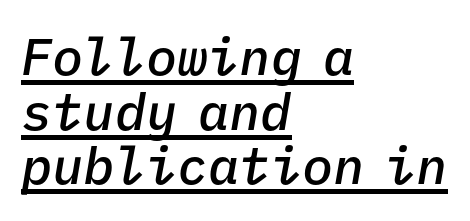
The image shows 52 px semibold type, italic (leaning right), monospaced; set left-aligned, tight line spacing (1.05x), normal letter spacing, underlined; low stroke contrast and a medium x-height.
